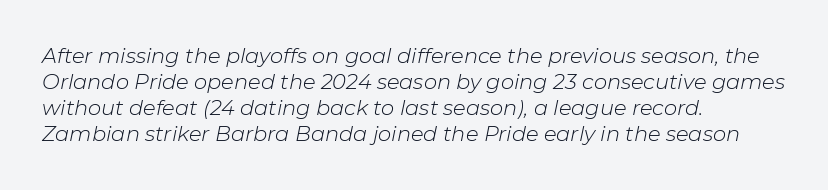
The glyphs are unaccompanied by any horizontal stroke below them. Left-aligned paragraph, ragged on the right. Weight: not bold — regular or lighter. You could call the tracking neutral — neither tight nor loose. It's the slanting kind of type.
